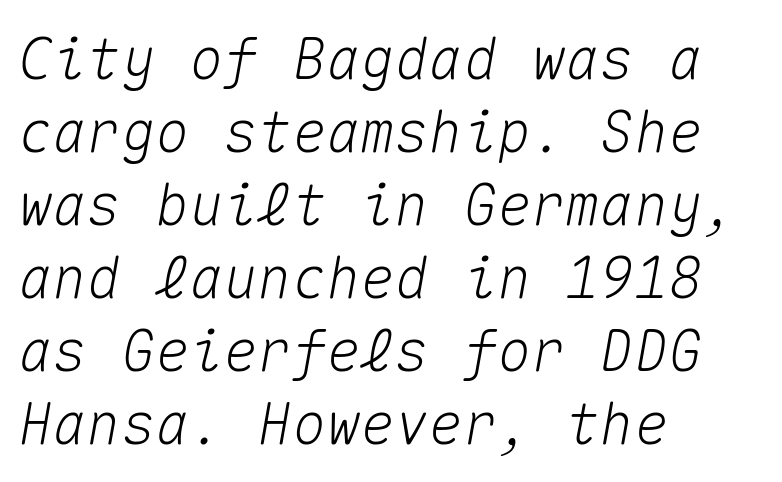
The glyphs look as if they've been sheared to an angle. One-word summary of the alignment: left. Here the designer chose a console-style face with uniform glyph widths. Quick note: underline off. Summary of vertical rhythm: regular, with standard interline spacing.
